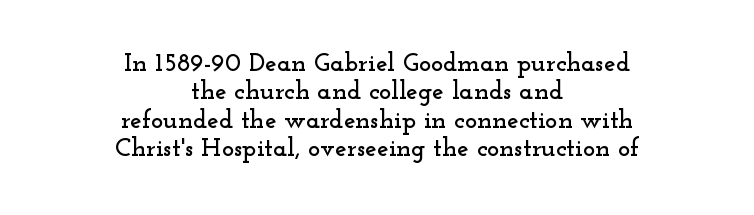
This is roman type, the default non-slanted kind. The line texture is even and compact thanks to regular tracking. Any mark beneath the type? The region is blank. The designer dialed line spacing down below the default.
